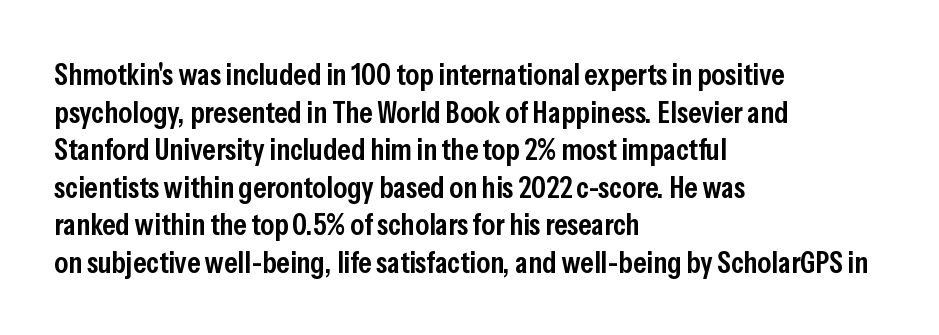
Q: Is the text bold? A: Semi-bold.
Q: Is the text italic (slanted)? A: No, it is upright.
Q: Is the typeface a serif or a sans-serif typeface? A: Sans-serif.
Q: Is the text underlined? A: No.
Q: How is the paragraph aligned? A: Left-aligned.
Q: Is the spacing between letters normal or unusually wide? A: Normal.
Q: Width (condensed, normal, or wide)? A: Condensed.
Q: Stroke contrast? A: Low.
Q: x-height? A: Medium.
Q: Monospaced? A: No.
